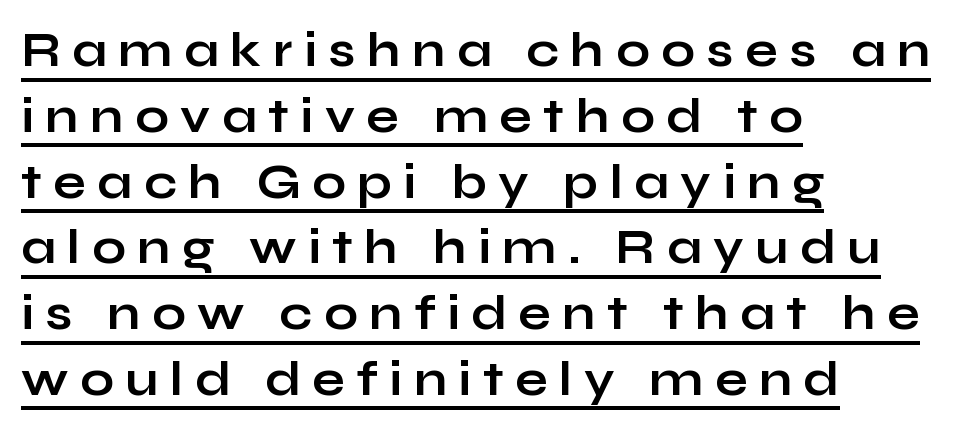
Caption: multi-line text, flush left, ragged right. Does the type have serifs? No, each stem ends abruptly. Observe the wide spacing: letters keep a clear distance from each other. Nope, not italic — everything's standing straight.
